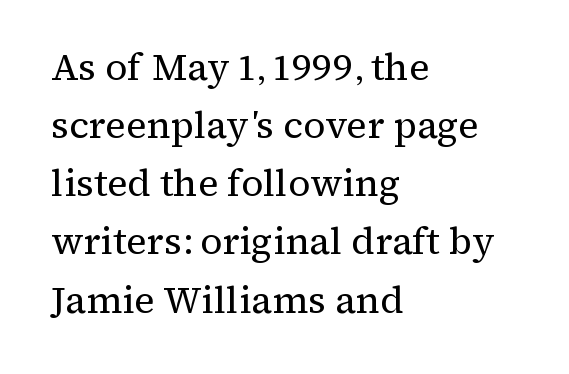
Observe the ordinary spacing: letters are neighbours, not strangers. Posture: vertical. Is there much room between lines? A standard amount, neither cramped nor airy. The letters look calm and open, with moderate or lighter stems. Character widths vary here, with narrow letters taking less room than wide ones.
